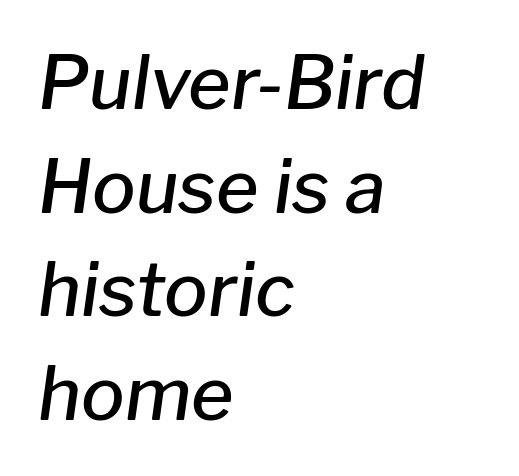
Q: Is the text bold? A: Semi-bold.
Q: Is the text italic (slanted)? A: Yes, it leans right by about 8 degrees.
Q: Is the text underlined? A: No.
Q: How is the paragraph aligned? A: Left-aligned.
Q: Is the spacing between letters normal or unusually wide? A: Normal.
Q: Is the spacing between lines tight, normal or loose? A: Normal.
Q: Width (condensed, normal, or wide)? A: Normal.
Q: Stroke contrast? A: Low.
Q: x-height? A: Medium.
Q: Monospaced? A: No.
